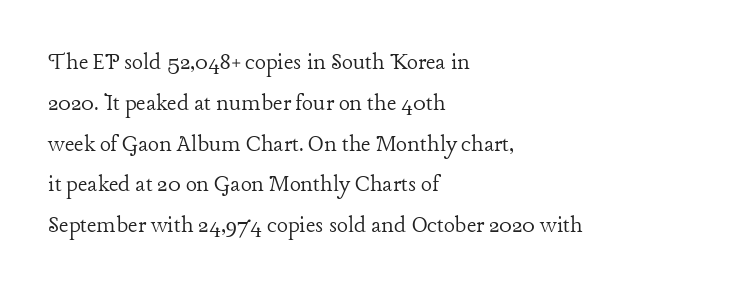
The gap between lines stays unmarked. No extra tracking has been applied to these lines. Does the leading feel generous? No, just average. Short and long lines alike share a common starting point at left.
